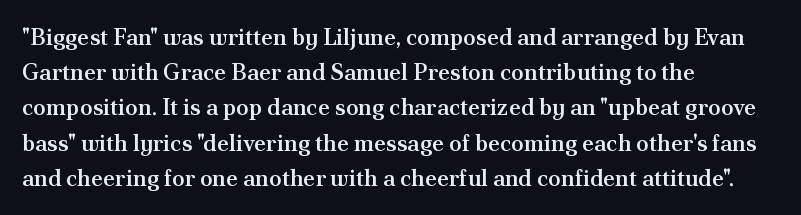
Summary of weight: moderately heavy, a semibold. You could call the tracking neutral — neither tight nor loose. Unmarked baselines from the first word to the last. Quick note: interline space is typical.
